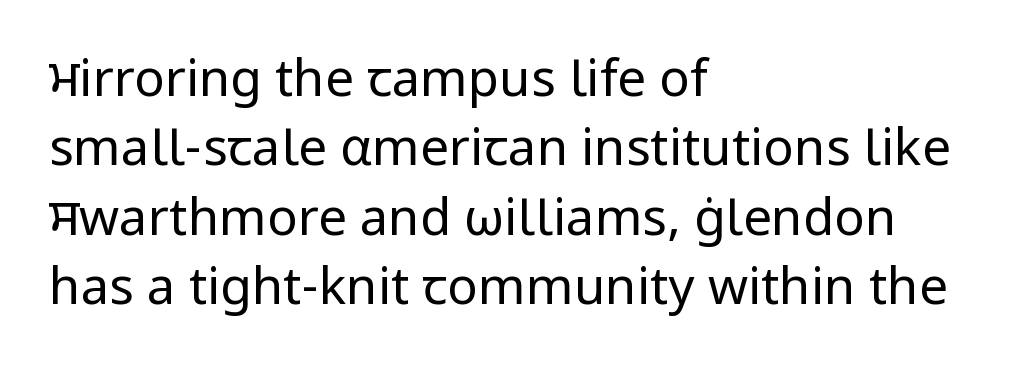
This is sans-serif lettering, the kind often seen on screens and signage. There is no visible air inserted between adjacent glyphs. Vertically, the passage feels balanced, rows spaced as you'd expect. Do the letters lean? They stand straight. Clear beneath every line of the passage.
